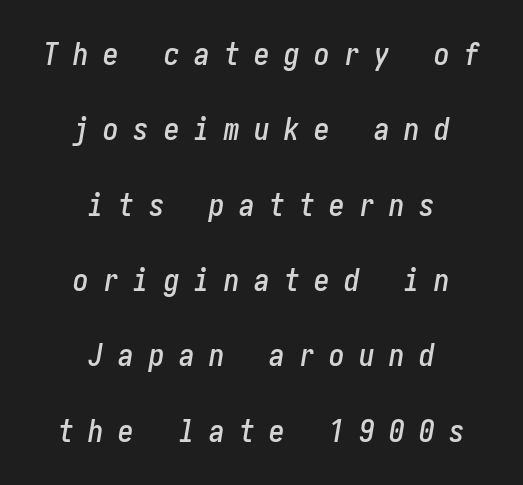
{"italic": "yes", "lean": "right", "slant_degrees": 10, "width": "condensed", "stroke_contrast": "low", "x_height": "medium", "underline": "no", "align": "center", "line_spacing": "loose", "line_spacing_ratio": 2.43, "letter_spacing": "wide", "letter_spacing_em": 0.47, "glyph_px": 31}
